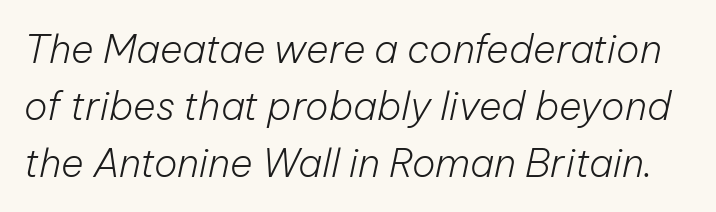
Q: Is the text bold? A: No.
Q: Is the text italic (slanted)? A: Yes, it leans right by about 12 degrees.
Q: Is the text underlined? A: No.
Q: Is the spacing between letters normal or unusually wide? A: Normal.
Q: Is the spacing between lines tight, normal or loose? A: Normal.
Q: Width (condensed, normal, or wide)? A: Normal.
Q: Stroke contrast? A: Low.
Q: x-height? A: Medium.
Q: Monospaced? A: No.
